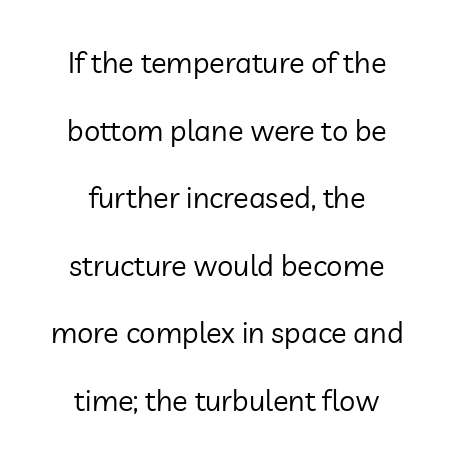
Q: Is the text bold? A: No.
Q: Is the text italic (slanted)? A: No, it is upright.
Q: Is the typeface a serif or a sans-serif typeface? A: Sans-serif.
Q: Is the text underlined? A: No.
Q: How is the paragraph aligned? A: Centered.
Q: Is the spacing between letters normal or unusually wide? A: Normal.
Q: Is the spacing between lines tight, normal or loose? A: Loose.
Q: Width (condensed, normal, or wide)? A: Normal.
Q: Stroke contrast? A: Low.
Q: x-height? A: Medium.
Q: Monospaced? A: No.
